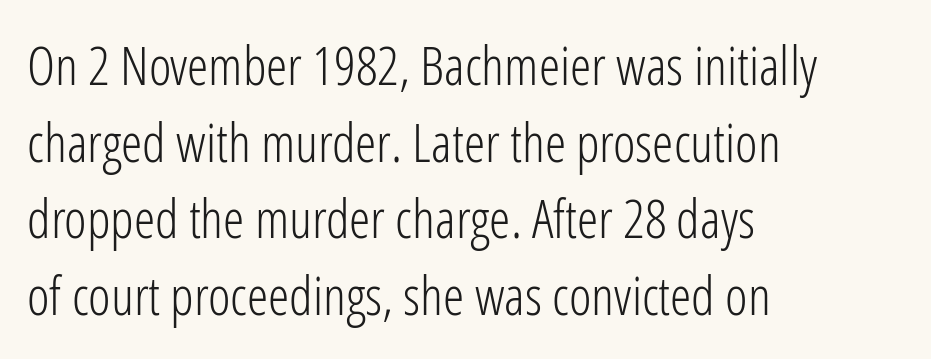
I'd call this a sans setting — the letters go barefoot. The letters advance in unequal steps, a hallmark of proportional type. The font sits on the lighter half of the weight spectrum, regular included. The passage is arranged the way most books set body copy — flush left.
